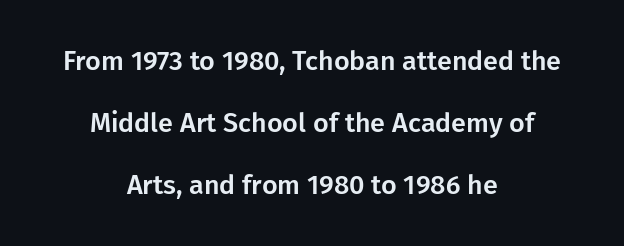
The image shows 27 px text type, upright; set centered, loose line spacing (2.29x), normal letter spacing, not underlined.
